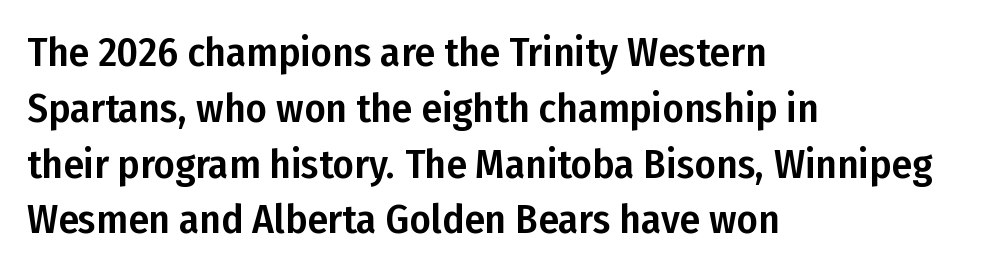
Q: Is the text italic (slanted)? A: No, it is upright.
Q: Is the typeface a serif or a sans-serif typeface? A: Sans-serif.
Q: Is the text underlined? A: No.
Q: How is the paragraph aligned? A: Left-aligned.
Q: Is the spacing between letters normal or unusually wide? A: Normal.
Q: Is the spacing between lines tight, normal or loose? A: Normal.
Q: Width (condensed, normal, or wide)? A: Condensed.
Q: Stroke contrast? A: Low.
Q: x-height? A: Medium.
Q: Monospaced? A: No.
